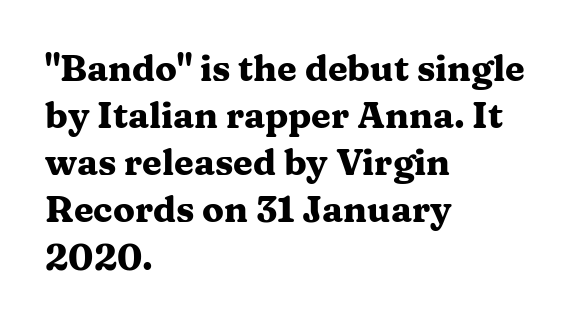
Here the designer chose a conventional face with non-uniform glyph widths. The paragraph shown leans on its left margin. Does extra space separate the letters? No, they use regular spacing. The specimen reads as upright at a glance. Beneath every word, the page is bare. Strong, thick strokes mark this as bold type.
